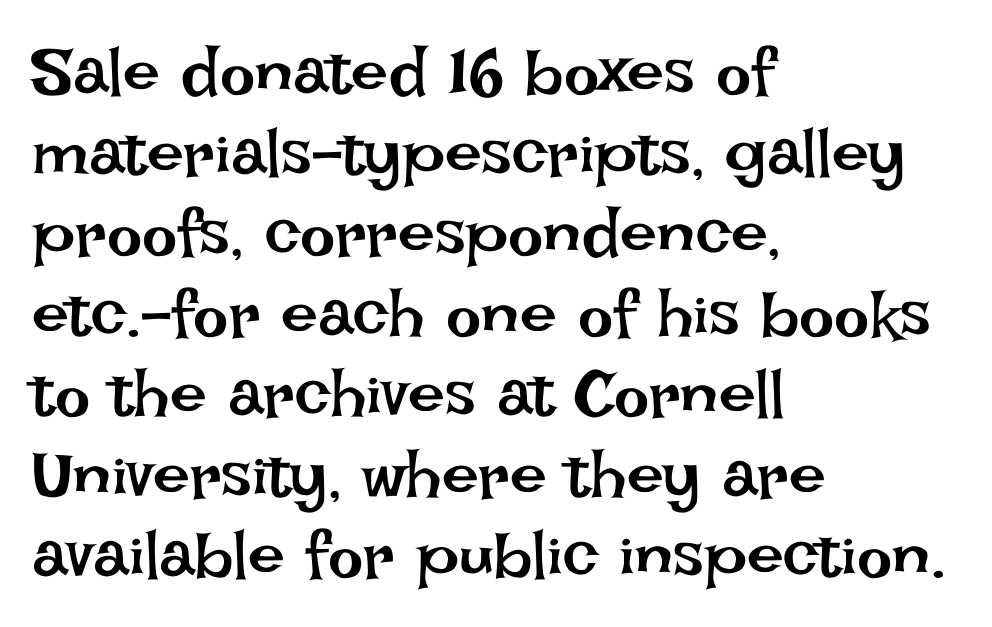
{"italic": "no", "bold": "no", "weight": "regular", "width": "normal", "stroke_contrast": "low", "x_height": "large", "monospaced": "no", "underline": "no", "align": "left", "line_spacing_ratio": 1.22, "letter_spacing": "normal", "letter_spacing_em": 0.0, "glyph_px": 66}
